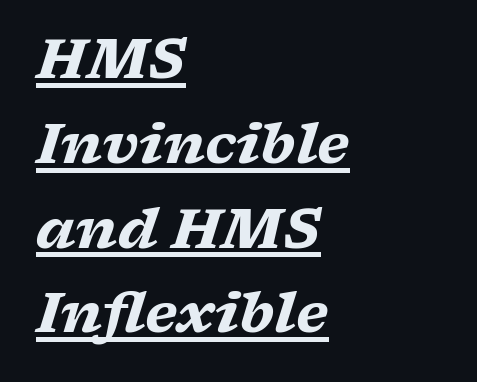
{"serif": "yes", "italic": "yes", "lean": "right", "slant_degrees": 17, "bold": "yes", "weight": "heavy", "width": "wide", "stroke_contrast": "low", "x_height": "medium", "monospaced": "no", "underline": "yes", "align": "left", "line_spacing": "normal", "line_spacing_ratio": 1.57, "letter_spacing": "normal", "letter_spacing_em": 0.0, "glyph_px": 54}
